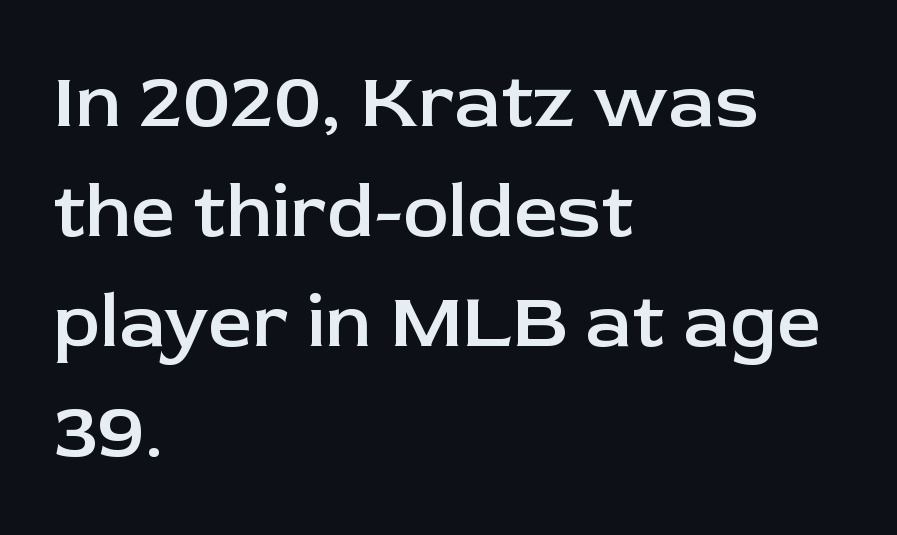
{"serif": "no", "italic": "no", "bold": "semi", "weight": "semibold", "width": "normal", "stroke_contrast": "low", "x_height": "medium", "monospaced": "no", "underline": "no", "align": "left", "line_spacing": "normal", "line_spacing_ratio": 1.43, "letter_spacing": "normal", "letter_spacing_em": 0.0, "glyph_px": 77}
